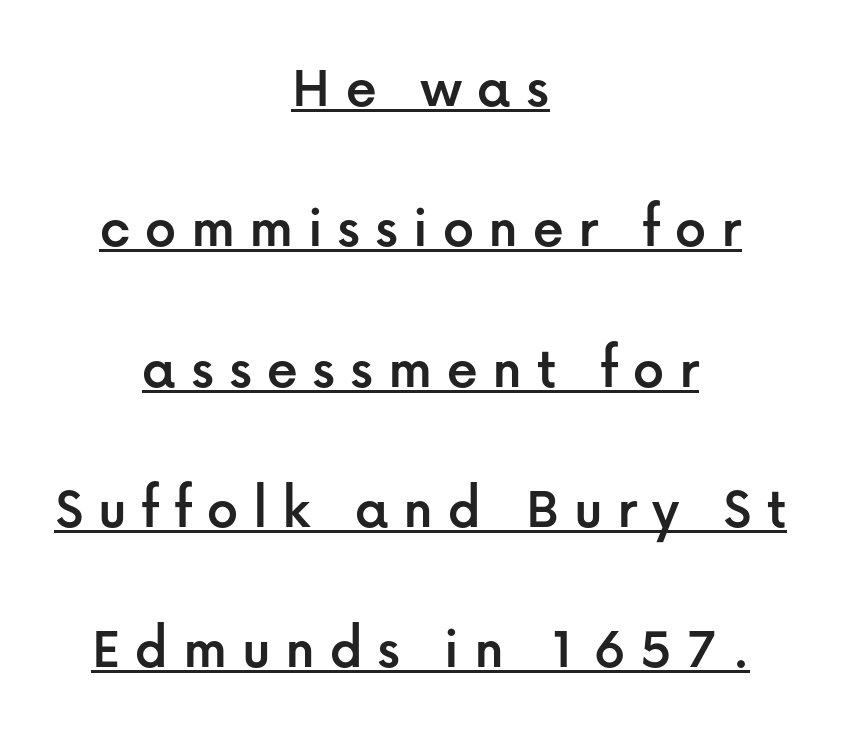
{"serif": "no", "italic": "no", "width": "normal", "stroke_contrast": "low", "x_height": "medium", "monospaced": "no", "underline": "yes", "align": "center", "line_spacing": "loose", "line_spacing_ratio": 2.3, "letter_spacing": "wide", "letter_spacing_em": 0.24, "glyph_px": 61}
